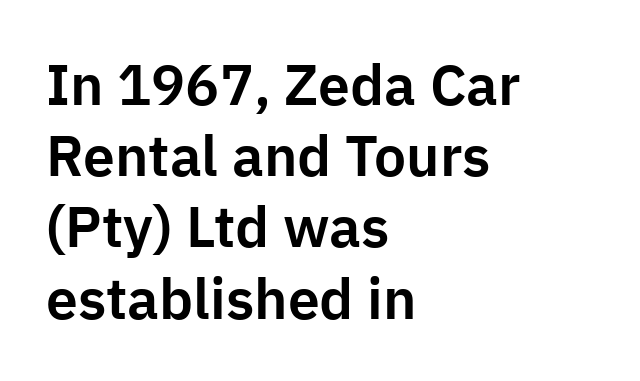
Q: Is the text italic (slanted)? A: No, it is upright.
Q: Is the typeface a serif or a sans-serif typeface? A: Sans-serif.
Q: Is the text underlined? A: No.
Q: How is the paragraph aligned? A: Left-aligned.
Q: Is the spacing between letters normal or unusually wide? A: Normal.
Q: Is the spacing between lines tight, normal or loose? A: Normal.
Q: Width (condensed, normal, or wide)? A: Normal.
Q: Stroke contrast? A: Low.
Q: x-height? A: Medium.
Q: Monospaced? A: No.
